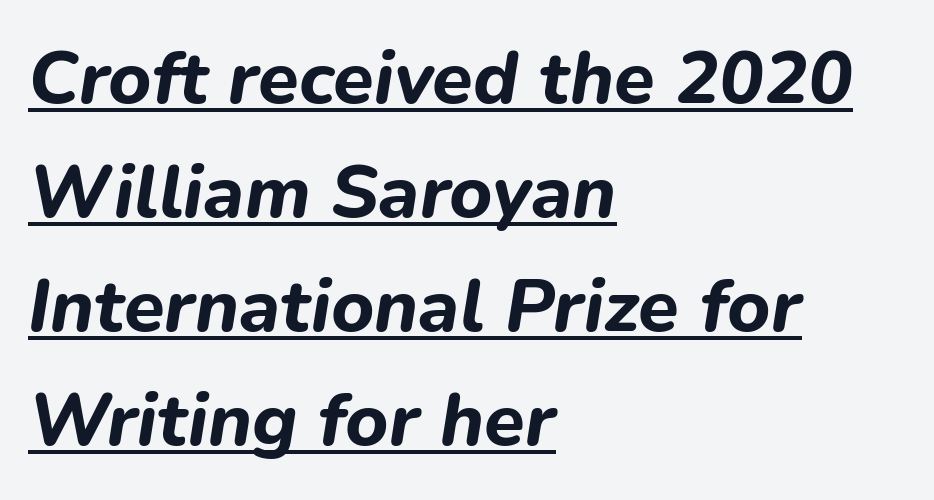
The image shows 74 px bold type, italic (leaning right); set left-aligned, normal line spacing (1.54x), normal letter spacing, underlined; low stroke contrast and a medium x-height.
